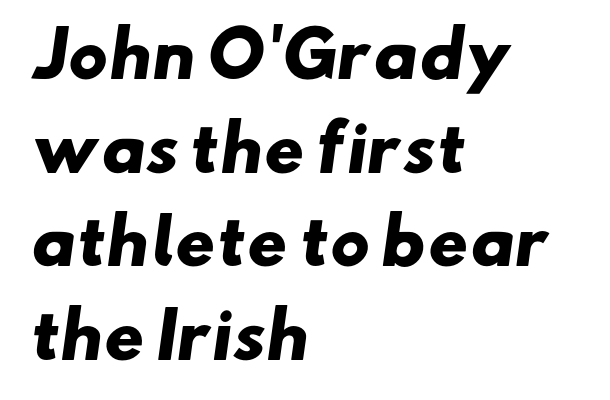
Clear beneath every line of the passage. Here the designer chose a conventional face with non-uniform glyph widths. Examine the stroke ends and you'll find no serifs. How heavy is the stroke? Heavy — this is a bold.
